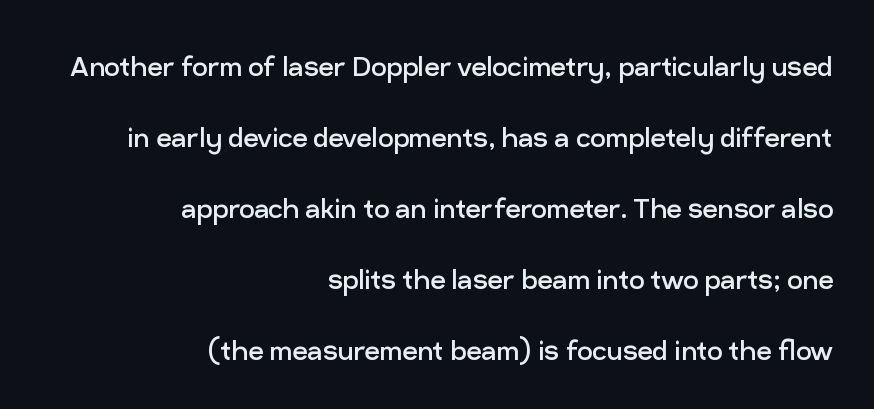
Spacing verdict: proportional, widths tailored to each character. The passage shown stacks its lines with a broad gap. Type style note: lacks serifs. Heaviness? Minimal to ordinary, like unemphasized prose. Ascenders rise straight up at ninety degrees. Teacher's note: observe the even right margin — that is flush-right alignment.
